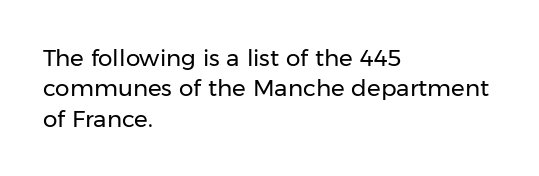
Q: Is the text bold? A: No.
Q: Is the text italic (slanted)? A: No, it is upright.
Q: Is the text underlined? A: No.
Q: How is the paragraph aligned? A: Left-aligned.
Q: Is the spacing between letters normal or unusually wide? A: Normal.
Q: Is the spacing between lines tight, normal or loose? A: Normal.
